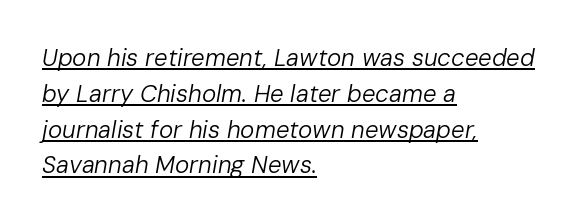
{"italic": "yes", "lean": "right", "slant_degrees": 10, "bold": "no", "underline": "yes", "align": "left", "line_spacing": "normal", "line_spacing_ratio": 1.49, "letter_spacing": "normal", "letter_spacing_em": 0.0, "glyph_px": 24}
